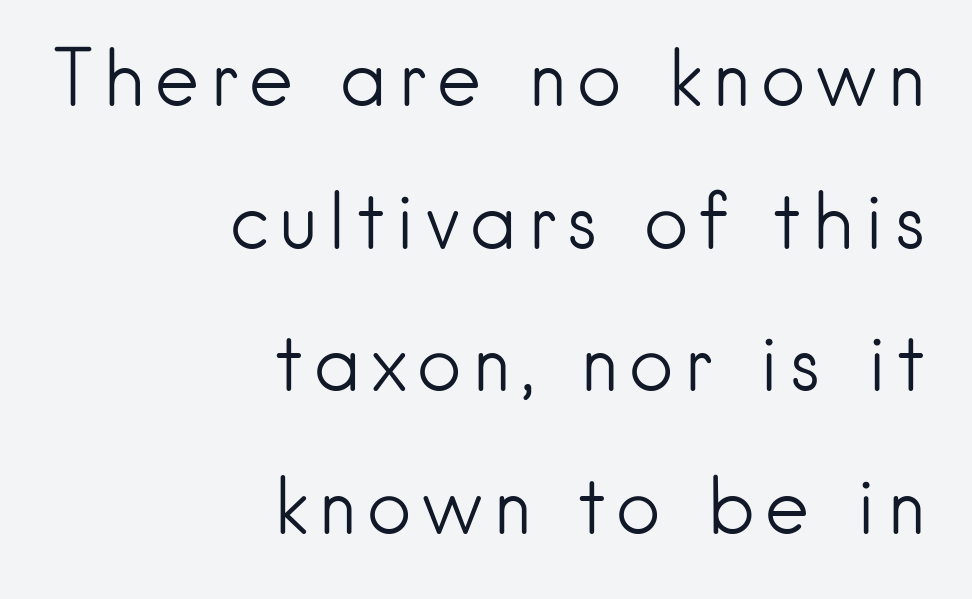
Character widths vary here, with narrow letters taking less room than wide ones. Tall strokes in this sample are plumb rather than angled. The characters are drawn with everyday or finer stroke widths. The passage shown is typeset with a sans-serif family. A clean baseline with only descenders dipping below it.
